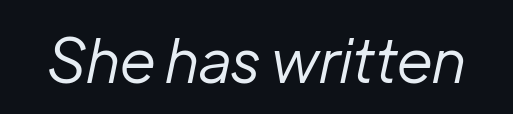
{"italic": "yes", "lean": "right", "slant_degrees": 12, "bold": "no", "weight": "regular", "width": "normal", "stroke_contrast": "low", "x_height": "medium", "monospaced": "no", "underline": "no", "letter_spacing": "normal", "letter_spacing_em": 0.0, "glyph_px": 61}
